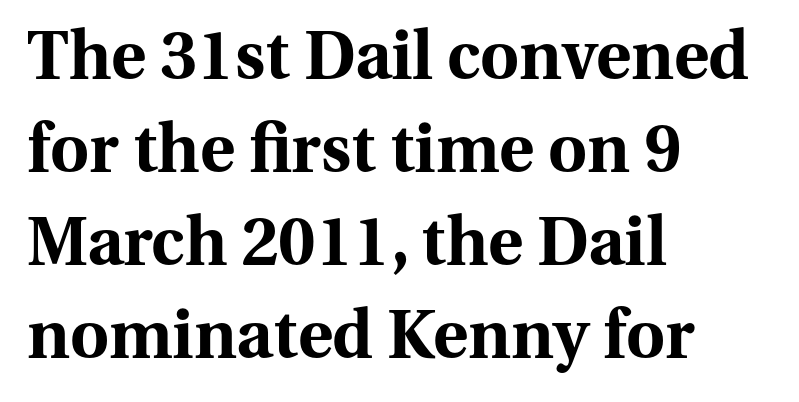
The lines in this sample share a left origin and differ only in where they stop. You can tell it's not italic because the verticals are truly vertical. This sample keeps an unexceptional amount of space between lines. Words float on clear page, feet unadorned. Character widths vary here, with narrow letters taking less room than wide ones. Look at the tracking — it's just the regular setting, nothing added.
